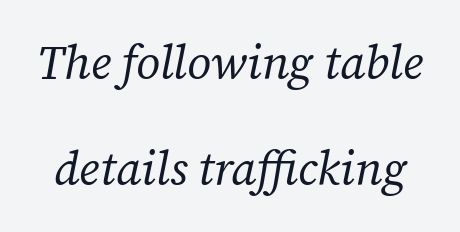
{"serif": "yes", "italic": "yes", "lean": "right", "slant_degrees": 12, "bold": "no", "weight": "regular", "width": "normal", "stroke_contrast": "low", "x_height": "medium", "monospaced": "no", "underline": "no", "line_spacing": "loose", "line_spacing_ratio": 2.25, "letter_spacing": "normal", "letter_spacing_em": 0.0, "glyph_px": 47}
